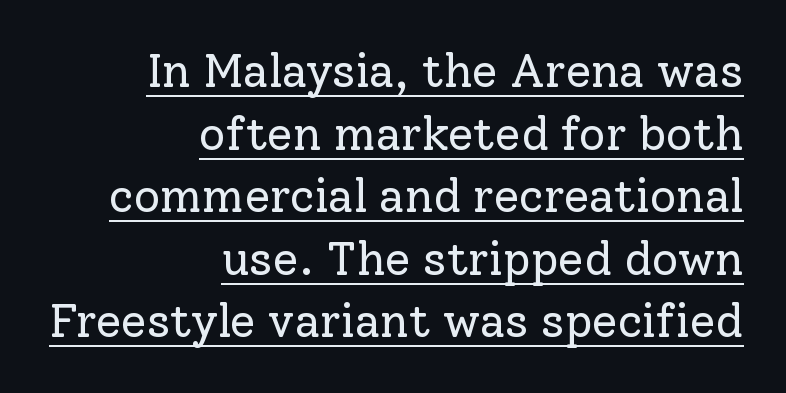
The image shows 46 px regular-weight serif type, upright; set right-aligned, normal line spacing (1.36x), normal letter spacing, underlined; low stroke contrast and a medium x-height.
